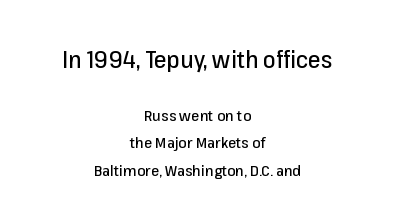
The image shows 23 px text type, upright; set centered, line spacing 1.84x, normal letter spacing, not underlined; the first (top) block is 1.53x larger.
